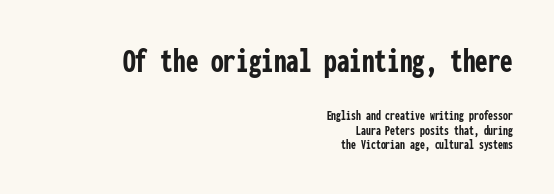
Does extra space separate the letters? No, they use regular spacing. Look at the glyph heights: the upper group is clearly the bigger setting. Each new line begins almost immediately beneath the previous one. Is this a fixed-width face? Yes — each glyph sits in an identical cell. Typeset ragged left — the right edge is the straight one.
